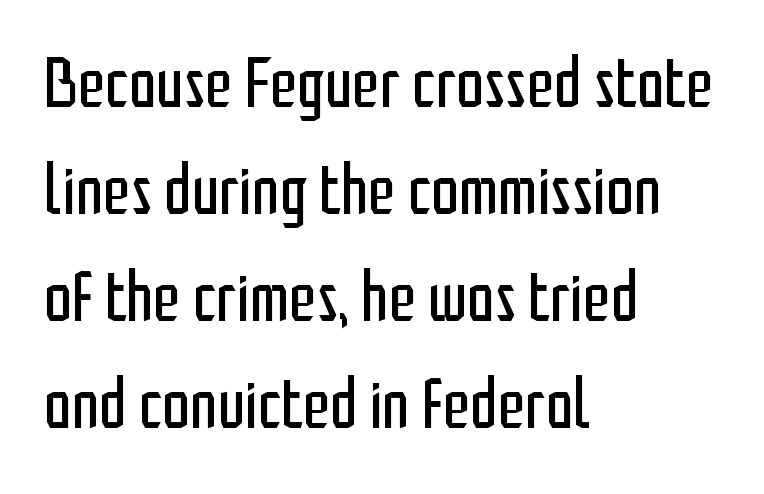
The image shows 70 px regular-weight, condensed sans-serif type, upright; set left-aligned, normal line spacing (1.53x), normal letter spacing, not underlined; low stroke contrast and a medium x-height.
